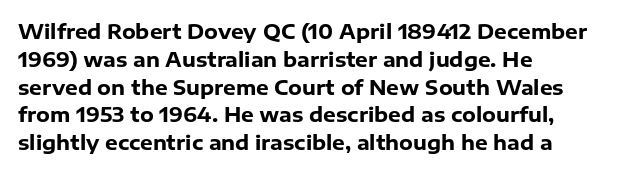
The image shows 20 px bold type, upright; set left-aligned, normal line spacing (1.39x), normal letter spacing, not underlined.
